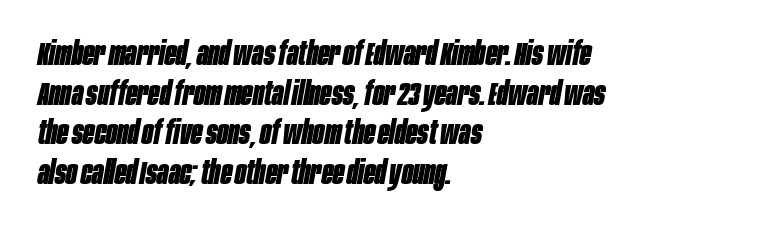
Nobody drew a line under any word here. You could call the tracking neutral — neither tight nor loose. A dark, heavy texture on the line: the type is bold. The typesetter chose a ragged-right arrangement here. The text carries the slant typical of an italic or oblique font.
